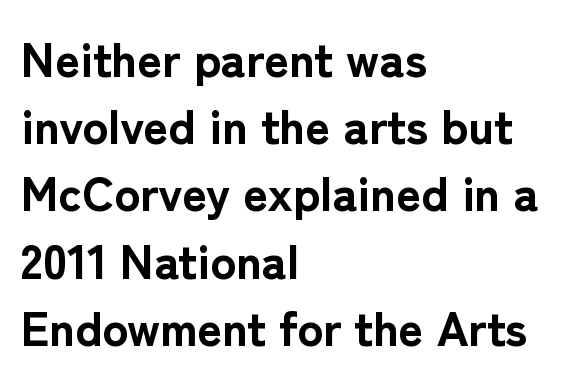
The image shows 48 px bold sans-serif type, upright; set left-aligned, normal line spacing (1.4x), normal letter spacing, not underlined; low stroke contrast and a medium x-height.
